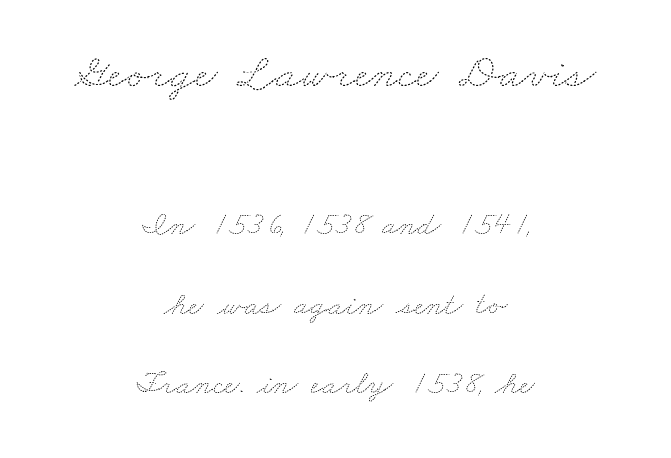
{"bold": "no", "weight": "thin", "width": "wide", "stroke_contrast": "medium", "x_height": "small", "monospaced": "no", "underline": "no", "align": "center", "line_spacing": "loose", "line_spacing_ratio": 2.42, "letter_spacing": "normal", "letter_spacing_em": 0.0, "larger_block": "first", "size_ratio": 1.48, "glyph_px": 49}
